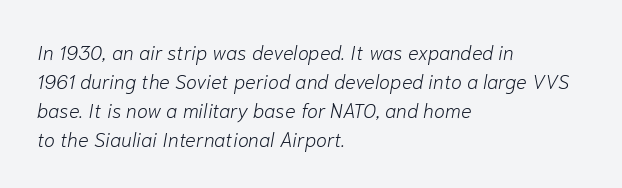
The image shows 20 px text type, italic (leaning right); set left-aligned, normal line spacing (1.45x), normal letter spacing, not underlined.
